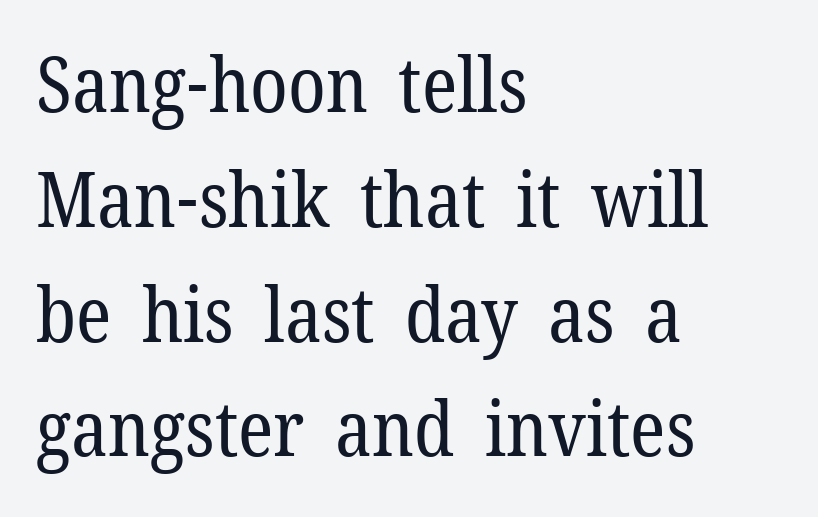
Q: Is the text bold? A: No.
Q: Is the text italic (slanted)? A: No, it is upright.
Q: Is the typeface a serif or a sans-serif typeface? A: Serif.
Q: Is the text underlined? A: No.
Q: How is the paragraph aligned? A: Left-aligned.
Q: Is the spacing between letters normal or unusually wide? A: Normal.
Q: Is the spacing between lines tight, normal or loose? A: Normal.
Q: Width (condensed, normal, or wide)? A: Normal.
Q: Stroke contrast? A: Low.
Q: x-height? A: Medium.
Q: Monospaced? A: No.
